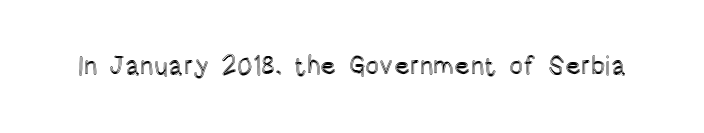
The image shows 26 px text type, upright; set normal letter spacing, not underlined.
